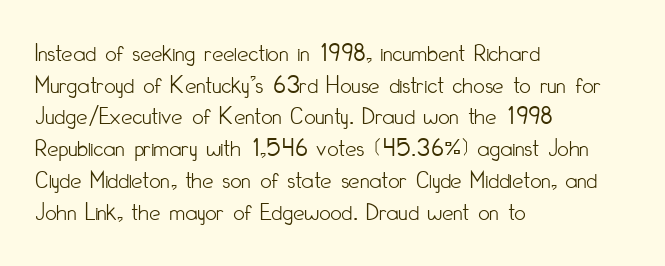
The image shows 25 px text type, upright; set left-aligned, normal line spacing (1.27x), normal letter spacing, not underlined.
